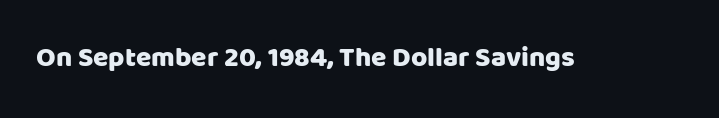
Q: Is the text italic (slanted)? A: No, it is upright.
Q: Is the typeface a serif or a sans-serif typeface? A: Sans-serif.
Q: Is the text underlined? A: No.
Q: Is the spacing between letters normal or unusually wide? A: Normal.
Q: Width (condensed, normal, or wide)? A: Normal.
Q: Stroke contrast? A: Low.
Q: x-height? A: Large.
Q: Monospaced? A: No.
